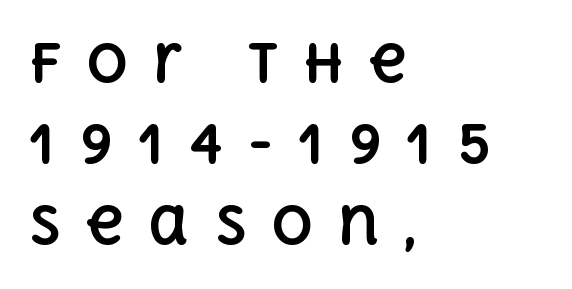
Q: Is the text bold? A: Yes.
Q: Is the text italic (slanted)? A: No, it is upright.
Q: Is the text underlined? A: No.
Q: How is the paragraph aligned? A: Left-aligned.
Q: Is the spacing between letters normal or unusually wide? A: Unusually wide.
Q: Is the spacing between lines tight, normal or loose? A: Normal.
Q: Width (condensed, normal, or wide)? A: Normal.
Q: x-height? A: Large.
Q: Monospaced? A: No.
